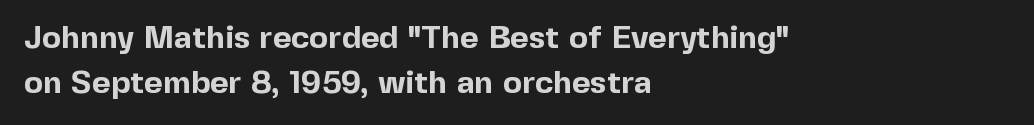
Notice how descenders clear the ascenders below comfortably — that's standard leading. A typesetter would call this proportional, since set widths differ per character. The letters carry no serifs — their stems end cleanly without finishing strokes. Each line starts at the same left margin while the right side varies.
